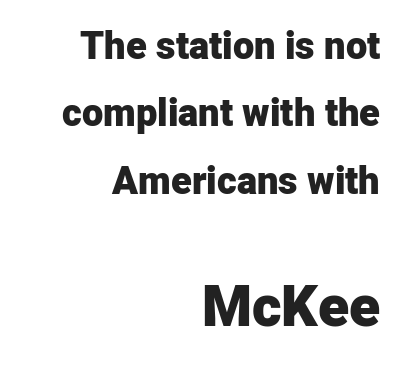
Q: Is the text bold? A: Yes.
Q: Is the text italic (slanted)? A: No, it is upright.
Q: Is the typeface a serif or a sans-serif typeface? A: Sans-serif.
Q: Is the text underlined? A: No.
Q: How is the paragraph aligned? A: Right-aligned.
Q: Is the spacing between letters normal or unusually wide? A: Normal.
Q: Which block of text is set in a larger size, the first (top) or the second (bottom)? A: The second (bottom) one.
Q: Width (condensed, normal, or wide)? A: Normal.
Q: Stroke contrast? A: Low.
Q: x-height? A: Medium.
Q: Monospaced? A: No.
